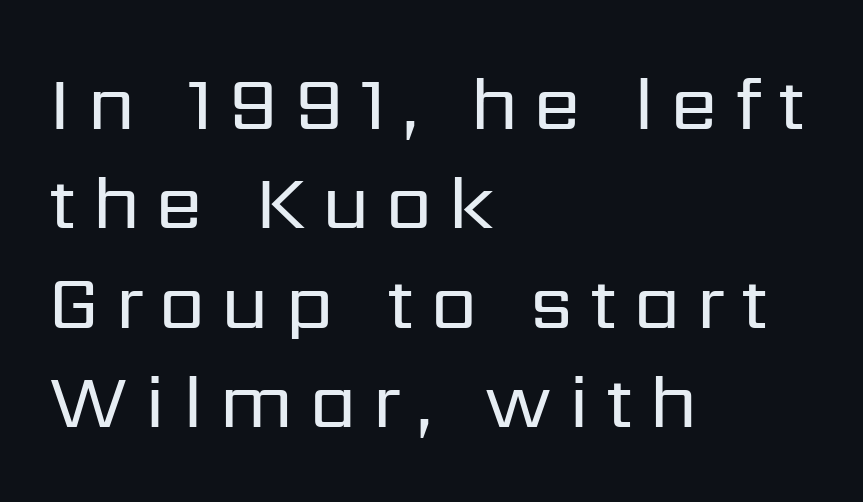
{"serif": "no", "italic": "no", "bold": "no", "weight": "regular", "width": "normal", "stroke_contrast": "low", "x_height": "medium", "monospaced": "no", "underline": "no", "align": "left", "line_spacing": "normal", "line_spacing_ratio": 1.29, "letter_spacing": "wide", "letter_spacing_em": 0.2, "glyph_px": 77}
